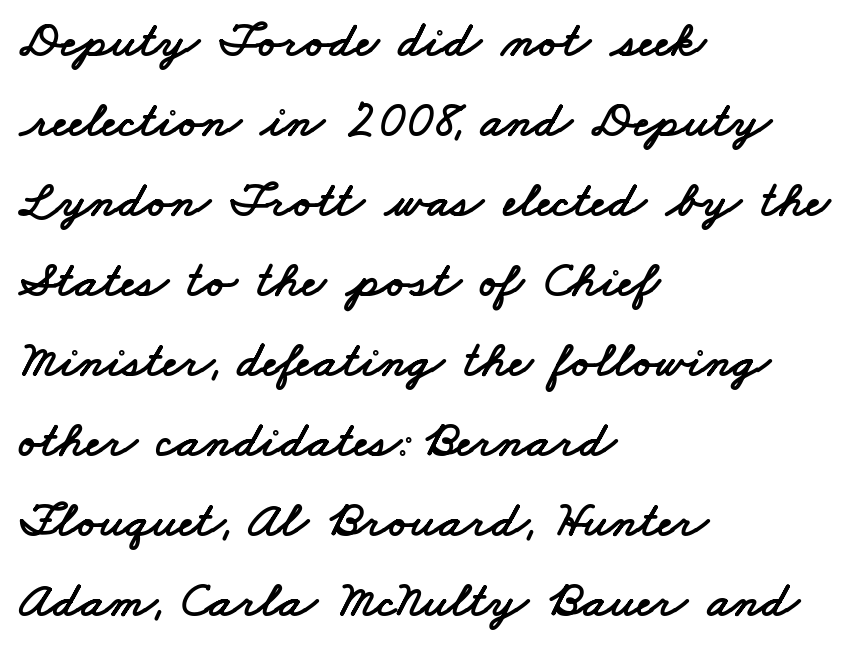
{"serif": "no", "width": "wide", "stroke_contrast": "low", "x_height": "small", "monospaced": "no", "underline": "no", "align": "left", "line_spacing": "normal", "line_spacing_ratio": 1.57, "letter_spacing": "normal", "letter_spacing_em": 0.0, "glyph_px": 51}
